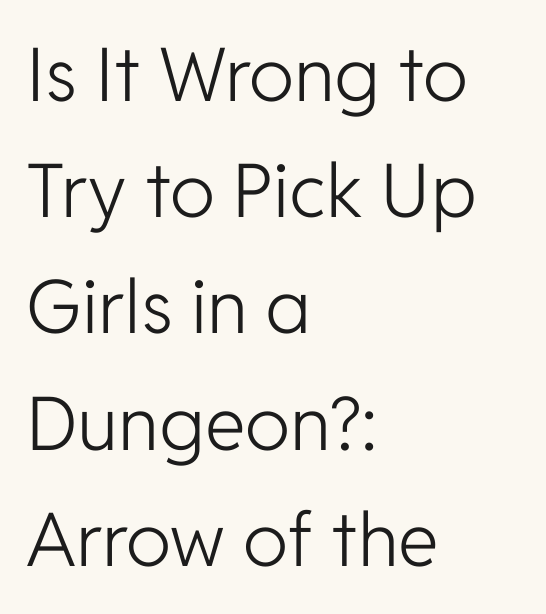
{"serif": "no", "italic": "no", "bold": "no", "weight": "light", "width": "normal", "stroke_contrast": "low", "x_height": "medium", "monospaced": "no", "underline": "no", "align": "left", "line_spacing": "normal", "line_spacing_ratio": 1.57, "letter_spacing": "normal", "letter_spacing_em": 0.0, "glyph_px": 74}
